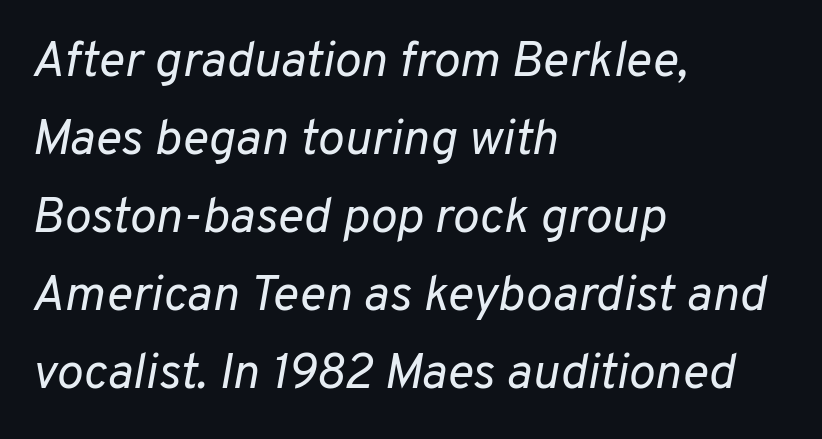
Q: Is the text bold? A: No.
Q: Is the text italic (slanted)? A: Yes, it leans right by about 10 degrees.
Q: Is the text underlined? A: No.
Q: How is the paragraph aligned? A: Left-aligned.
Q: Is the spacing between letters normal or unusually wide? A: Normal.
Q: Is the spacing between lines tight, normal or loose? A: Normal.
Q: Width (condensed, normal, or wide)? A: Normal.
Q: Stroke contrast? A: Low.
Q: x-height? A: Medium.
Q: Monospaced? A: No.
